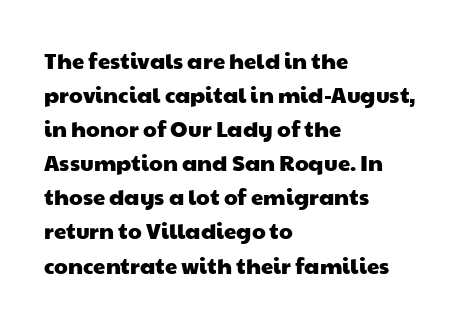
{"underline": "no", "align": "left", "line_spacing": "normal", "line_spacing_ratio": 1.55, "letter_spacing": "normal", "letter_spacing_em": 0.0, "glyph_px": 22}
